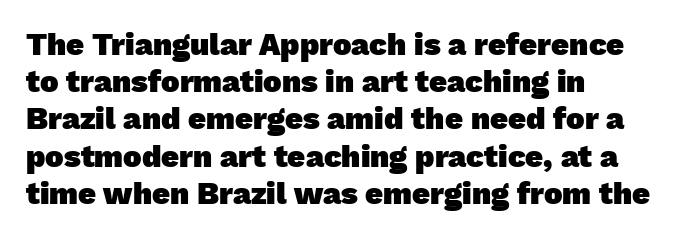
Proportional: the letters do not fall into vertical columns. In CSS terms this would be text-align: left. The zone under the glyphs is completely vacant. I'd call this a sans setting — the letters go barefoot. Each glyph is drawn with heavy, bold strokes.
